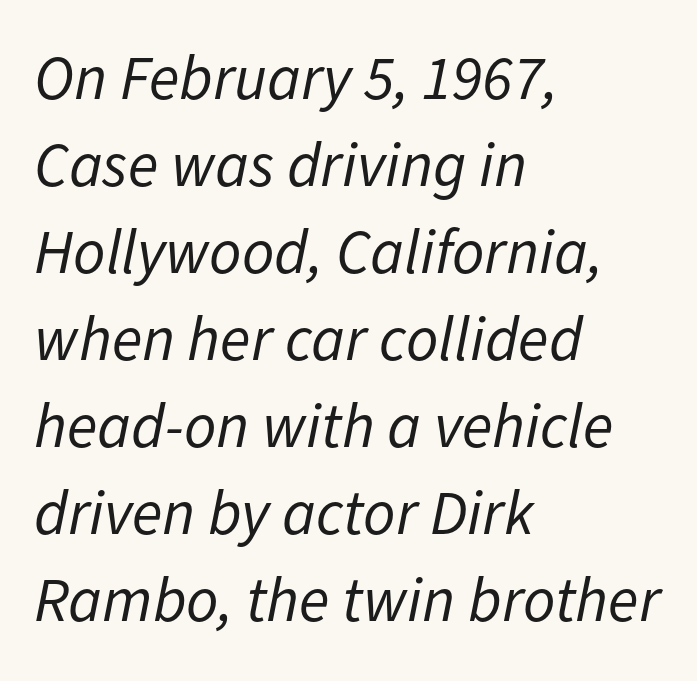
The image shows 63 px regular-weight type, italic (leaning right); set left-aligned, normal line spacing (1.38x), normal letter spacing, not underlined; low stroke contrast and a medium x-height.
